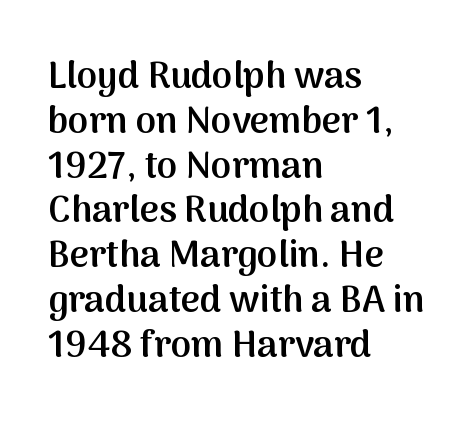
Q: Is the text bold? A: Semi-bold.
Q: Is the text italic (slanted)? A: No, it is upright.
Q: Is the typeface a serif or a sans-serif typeface? A: Sans-serif.
Q: Is the text underlined? A: No.
Q: How is the paragraph aligned? A: Left-aligned.
Q: Is the spacing between letters normal or unusually wide? A: Normal.
Q: Width (condensed, normal, or wide)? A: Normal.
Q: Stroke contrast? A: Medium.
Q: x-height? A: Medium.
Q: Monospaced? A: No.
